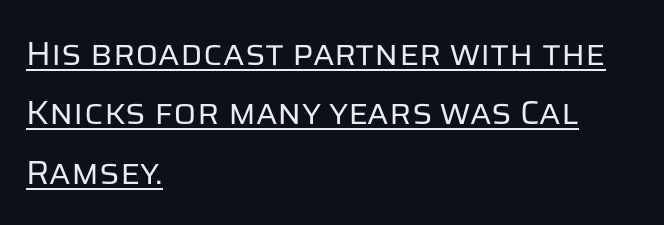
The image shows 34 px regular-weight sans-serif type, upright; set left-aligned, line spacing 1.75x, normal letter spacing, underlined; low stroke contrast and a large x-height.
